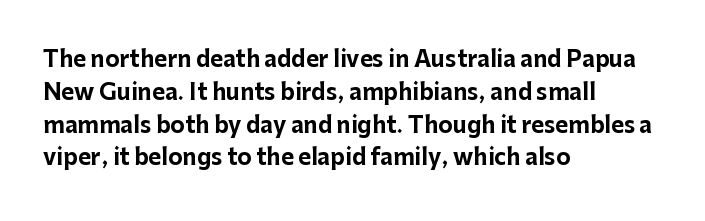
Nobody touched the tracking dial on this one. Alignment: flush left. Tall strokes in this sample are plumb rather than angled. Weight: bold.
